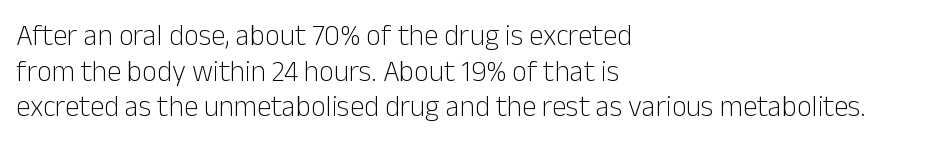
{"serif": "no", "italic": "no", "bold": "no", "weight": "light", "width": "normal", "stroke_contrast": "low", "x_height": "medium", "monospaced": "no", "underline": "no", "align": "left", "line_spacing_ratio": 1.23, "letter_spacing": "normal", "letter_spacing_em": 0.0, "glyph_px": 29}
